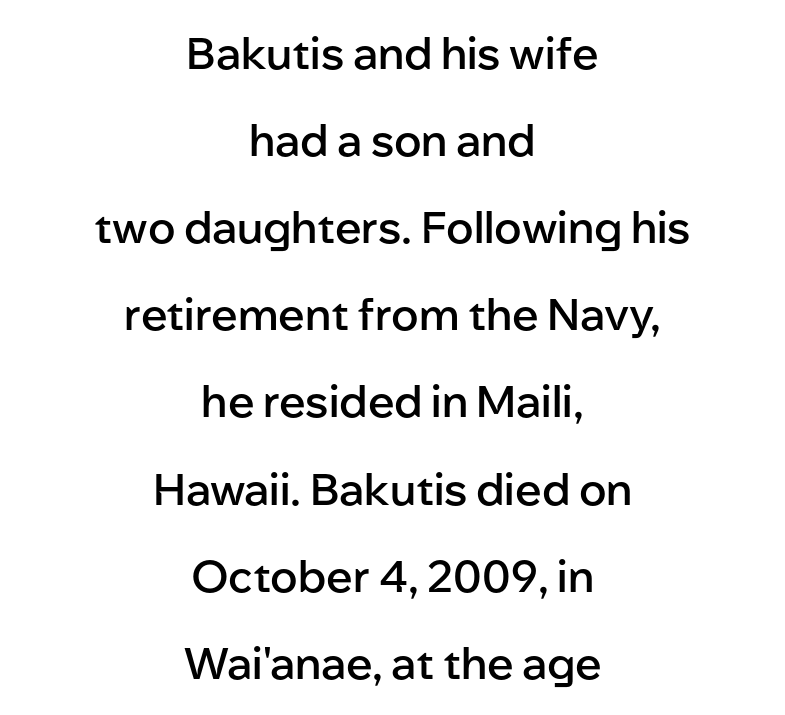
The image shows 44 px semibold sans-serif type, upright; set centered, loose line spacing (1.98x), normal letter spacing, not underlined; low stroke contrast and a medium x-height.
